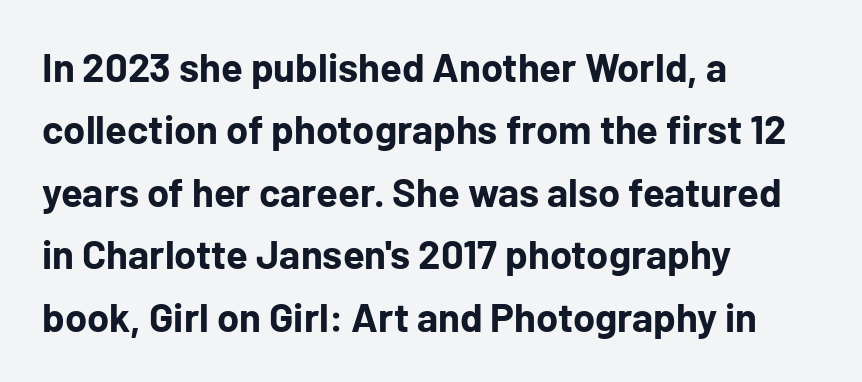
Q: Is the text bold? A: Yes.
Q: Is the text italic (slanted)? A: No, it is upright.
Q: Is the typeface a serif or a sans-serif typeface? A: Sans-serif.
Q: Is the text underlined? A: No.
Q: How is the paragraph aligned? A: Left-aligned.
Q: Is the spacing between letters normal or unusually wide? A: Normal.
Q: Is the spacing between lines tight, normal or loose? A: Normal.
Q: Width (condensed, normal, or wide)? A: Normal.
Q: Stroke contrast? A: Low.
Q: x-height? A: Medium.
Q: Monospaced? A: No.
